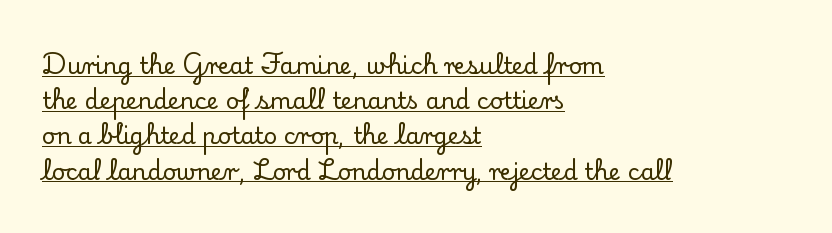
Q: Is the text italic (slanted)? A: No, it is upright.
Q: Is the text underlined? A: Yes.
Q: How is the paragraph aligned? A: Left-aligned.
Q: Is the spacing between letters normal or unusually wide? A: Normal.
Q: Is the spacing between lines tight, normal or loose? A: Normal.
